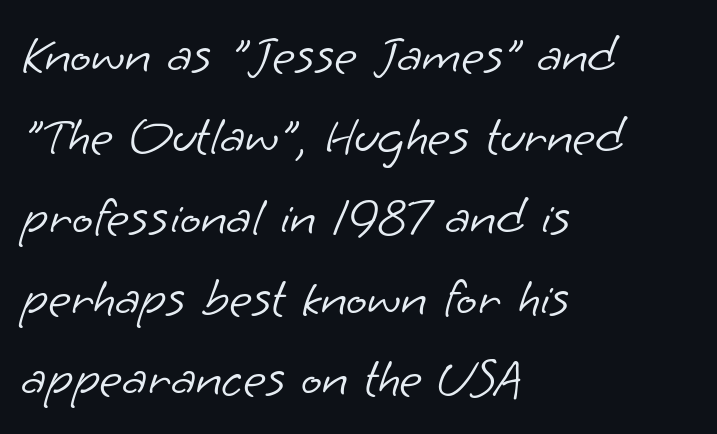
This rendering leaves character spacing at its baseline value. Type without underlining. The strokes are not fattened; the text isn't bold. These lines are composed in type without serifs. These lines are rendered in a variable-pitch font. Interline gaps are of average width in this sample.
